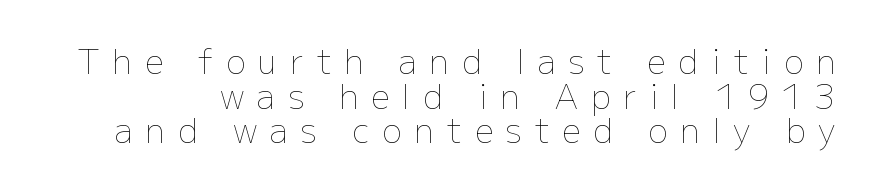
Q: Is the text bold? A: No.
Q: Is the text italic (slanted)? A: No, it is upright.
Q: Is the text underlined? A: No.
Q: Is the spacing between letters normal or unusually wide? A: Unusually wide.
Q: Is the spacing between lines tight, normal or loose? A: Tight.
Q: Width (condensed, normal, or wide)? A: Normal.
Q: Stroke contrast? A: Low.
Q: x-height? A: Medium.
Q: Monospaced? A: No.
